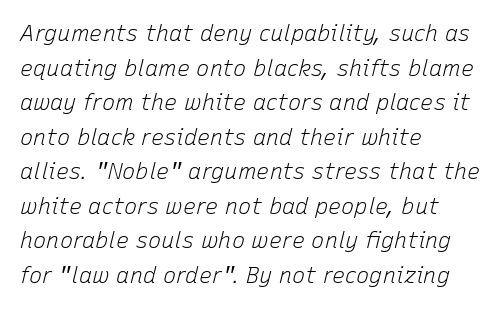
{"italic": "yes", "lean": "right", "slant_degrees": 15, "bold": "no", "underline": "no", "align": "left", "line_spacing": "normal", "line_spacing_ratio": 1.57, "letter_spacing": "normal", "letter_spacing_em": 0.0, "glyph_px": 22}
